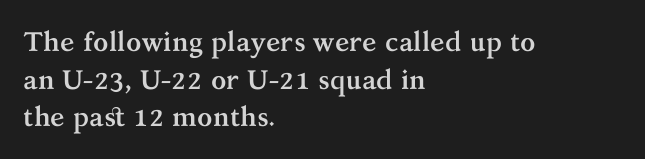
{"italic": "no", "bold": "yes", "underline": "no", "align": "left", "line_spacing": "normal", "line_spacing_ratio": 1.39, "letter_spacing": "normal", "letter_spacing_em": 0.0, "glyph_px": 27}
